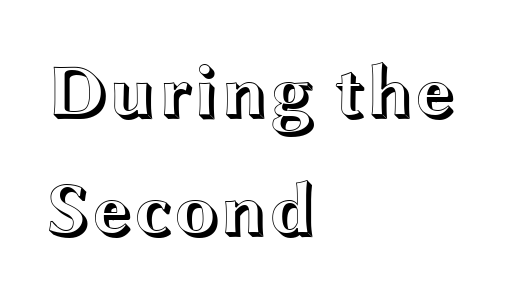
{"italic": "no", "width": "wide", "x_height": "medium", "monospaced": "no", "underline": "no", "align": "left", "line_spacing": "normal", "line_spacing_ratio": 1.57, "letter_spacing": "normal", "letter_spacing_em": 0.0, "glyph_px": 75}
